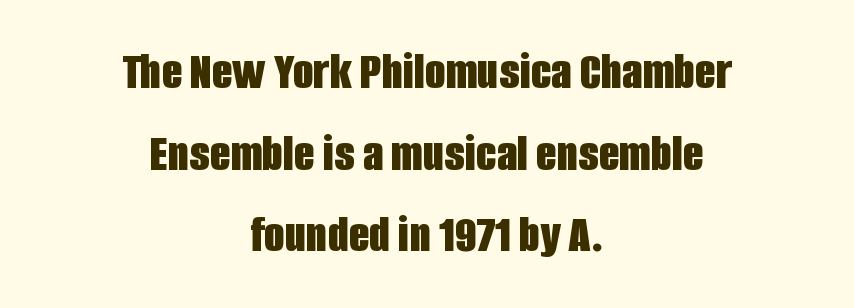
The image shows 54 px bold, condensed sans-serif type, upright; set centered, normal line spacing (1.51x), normal letter spacing, not underlined; low stroke contrast and a large x-height.
